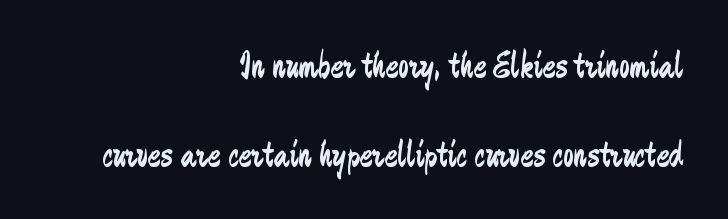
The image shows 38 px regular-weight, condensed sans-serif type; set right-aligned, loose line spacing (2.35x), normal letter spacing, not underlined; low stroke contrast and a medium x-height.
